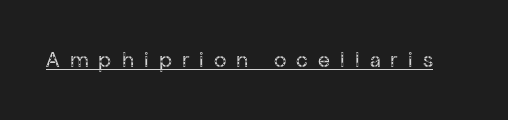
The image shows 22 px text type, upright; set unusually wide letter spacing (+0.46 em), underlined.
